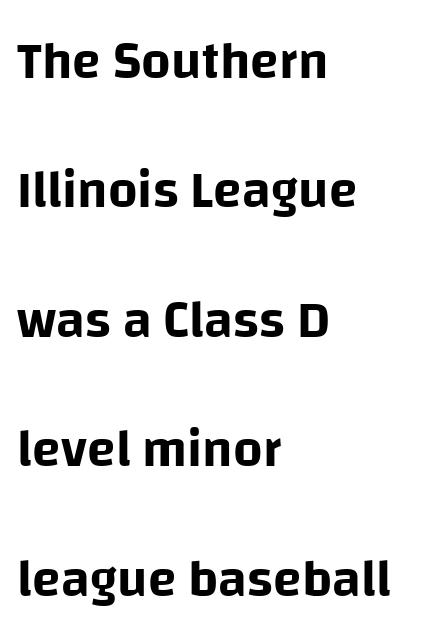
The image shows 52 px sans-serif type, upright; set left-aligned, loose line spacing (2.49x), normal letter spacing, not underlined; low stroke contrast and a large x-height.
